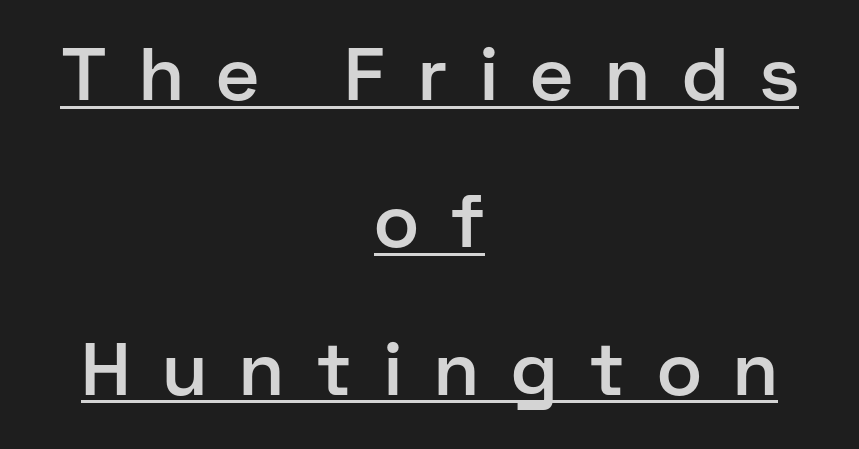
{"serif": "no", "italic": "no", "bold": "semi", "weight": "semibold", "width": "normal", "stroke_contrast": "low", "x_height": "medium", "monospaced": "no", "underline": "yes", "align": "center", "line_spacing": "loose", "line_spacing_ratio": 1.99, "letter_spacing": "wide", "letter_spacing_em": 0.46, "glyph_px": 74}
